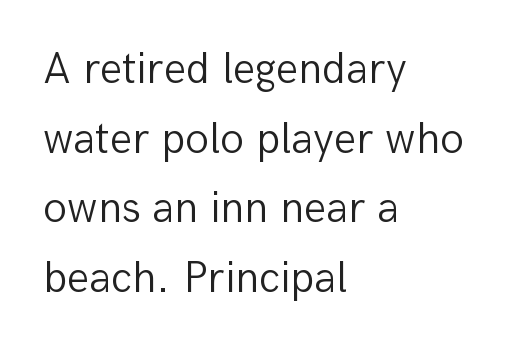
The image shows 44 px light sans-serif type, upright; set left-aligned, normal line spacing (1.58x), normal letter spacing, not underlined; low stroke contrast and a medium x-height.
